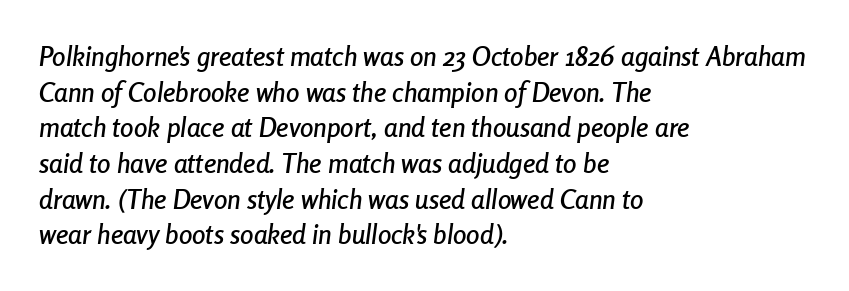
Q: Is the text italic (slanted)? A: Yes, it leans right by about 8 degrees.
Q: Is the text underlined? A: No.
Q: How is the paragraph aligned? A: Left-aligned.
Q: Is the spacing between letters normal or unusually wide? A: Normal.
Q: Is the spacing between lines tight, normal or loose? A: Normal.
